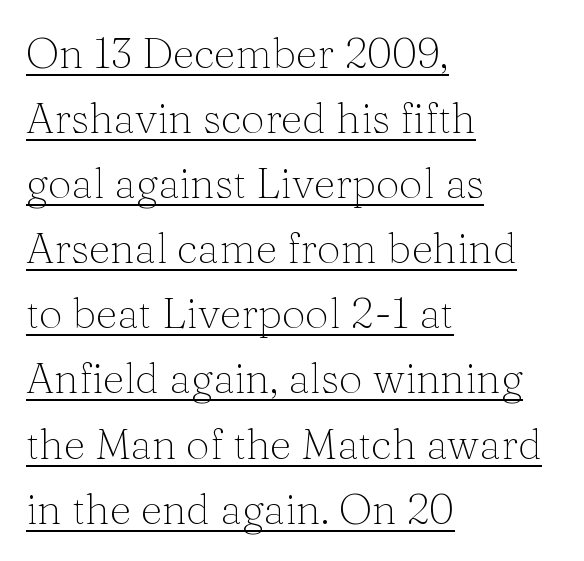
Q: Is the text bold? A: No.
Q: Is the text italic (slanted)? A: No, it is upright.
Q: Is the typeface a serif or a sans-serif typeface? A: Serif.
Q: Is the text underlined? A: Yes.
Q: How is the paragraph aligned? A: Left-aligned.
Q: Is the spacing between letters normal or unusually wide? A: Normal.
Q: Is the spacing between lines tight, normal or loose? A: Normal.
Q: Width (condensed, normal, or wide)? A: Normal.
Q: Stroke contrast? A: Medium.
Q: x-height? A: Medium.
Q: Monospaced? A: No.
